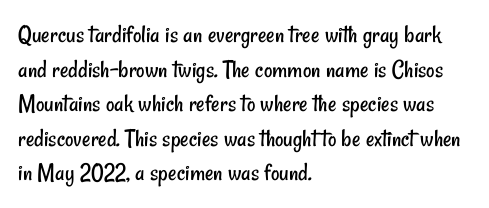
Q: Is the text bold? A: No.
Q: Is the text underlined? A: No.
Q: How is the paragraph aligned? A: Left-aligned.
Q: Is the spacing between letters normal or unusually wide? A: Normal.
Q: Is the spacing between lines tight, normal or loose? A: Normal.
